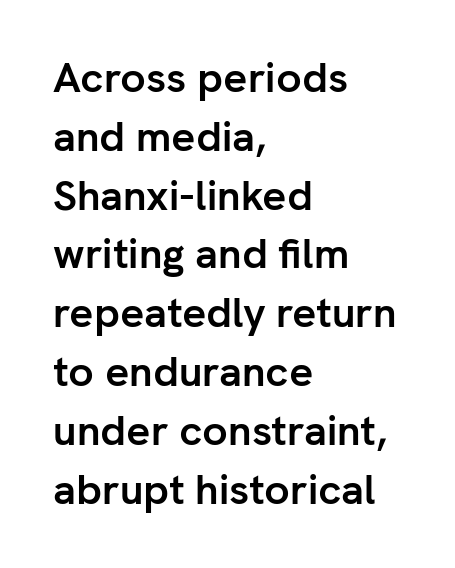
The image shows 42 px semibold sans-serif type, upright; set left-aligned, normal line spacing (1.4x), normal letter spacing, not underlined; low stroke contrast and a medium x-height.
